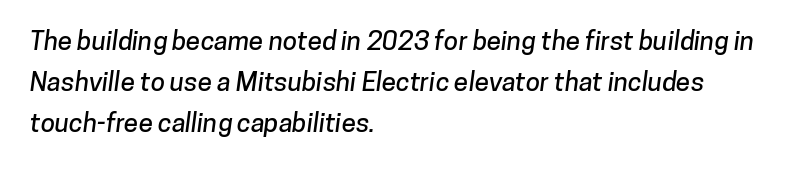
The area under the type is left untouched. Does the leading feel generous? No, just average. Does extra space separate the letters? No, they use regular spacing. Casual observation: everything's shoved over to the left.
